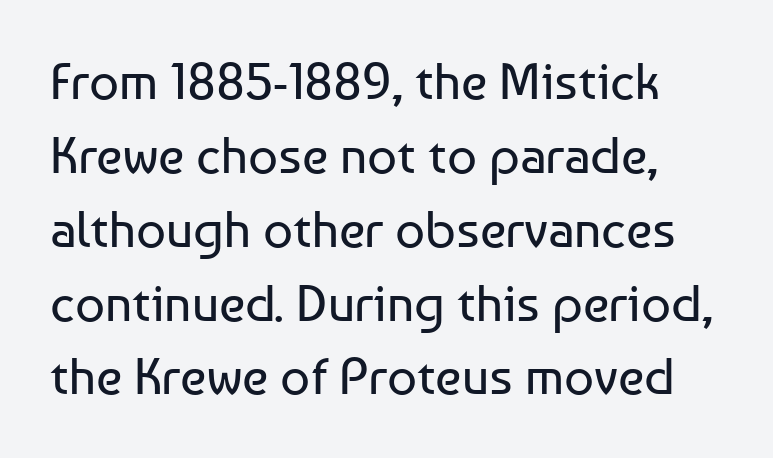
Default kerning and tracking; the words read as compact shapes. The specimen reads as upright at a glance. Looks like regular typesetting: each glyph gets only the width it needs. The face looks like a standard text weight, possibly lighter. Rule under the text: the space is simply empty.
